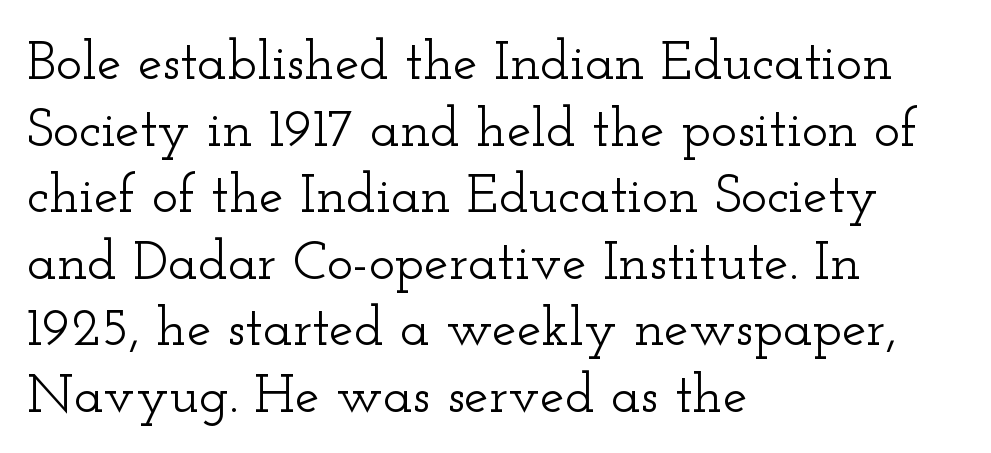
Caption: multi-line text, flush left, ragged right. These lines are composed in type with serifs. A typesetter would call this proportional, since set widths differ per character. The strip under each line holds only bare page. Is there any slant? The stems are plumb. In terms of letterspacing, this is plain default setting.
